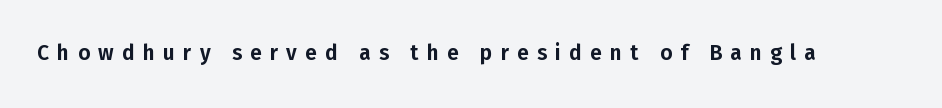
The image shows 21 px text type, upright; set unusually wide letter spacing (+0.39 em), not underlined.
